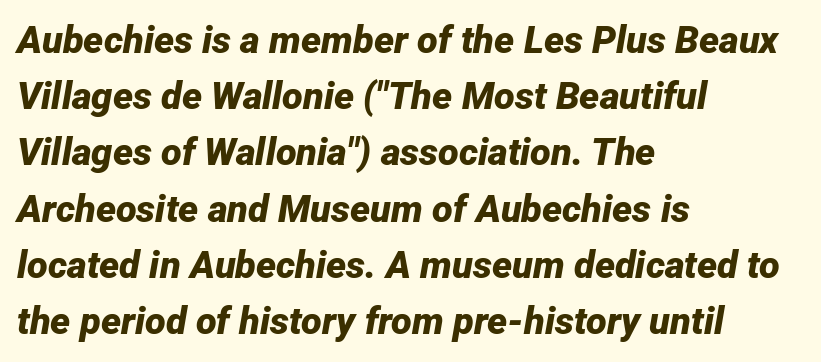
Characters follow at the spacing the type designer built in. The glyphs are unaccompanied by any horizontal stroke below them. Each line starts at the same left margin while the right side varies. Notice how descenders clear the ascenders below comfortably — that's standard leading.
